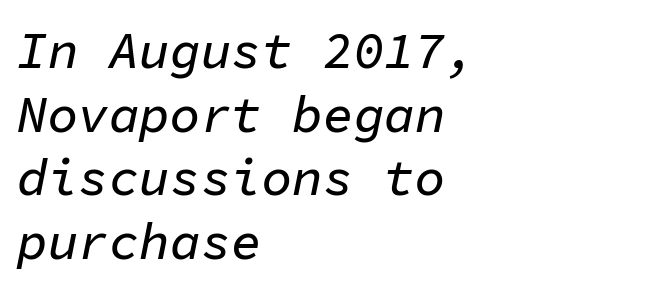
{"italic": "yes", "lean": "right", "slant_degrees": 11, "width": "normal", "stroke_contrast": "low", "x_height": "medium", "monospaced": "yes", "underline": "no", "align": "left", "line_spacing": "normal", "line_spacing_ratio": 1.25, "letter_spacing": "normal", "letter_spacing_em": 0.0, "glyph_px": 51}
